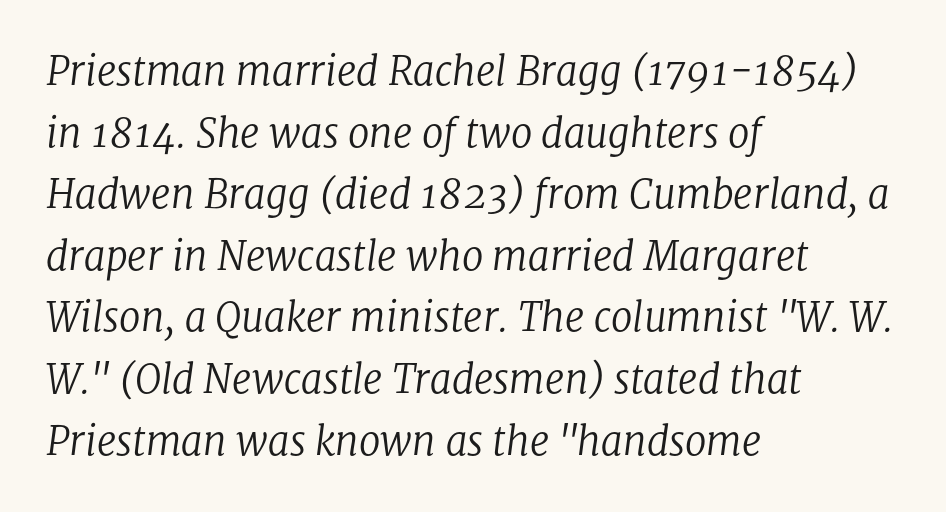
The image shows 39 px regular-weight serif type, italic (leaning right); set left-aligned, normal line spacing (1.58x), normal letter spacing, not underlined; low stroke contrast and a medium x-height.
